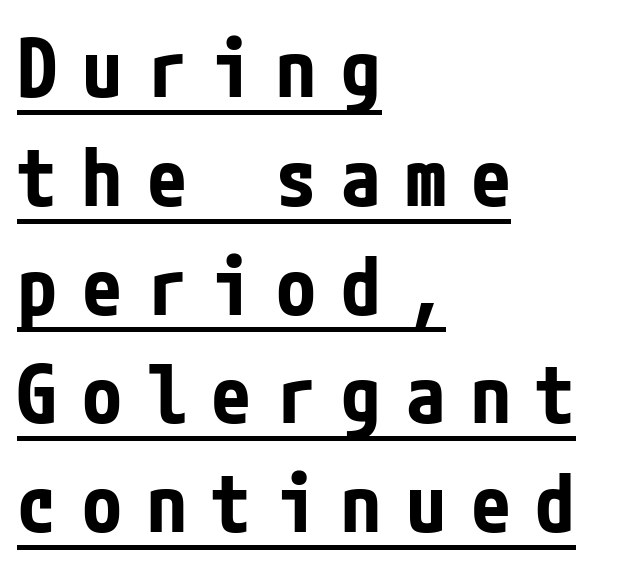
Q: Is the text bold? A: Yes.
Q: Is the text italic (slanted)? A: No, it is upright.
Q: Is the typeface a serif or a sans-serif typeface? A: Sans-serif.
Q: Is the text underlined? A: Yes.
Q: How is the paragraph aligned? A: Left-aligned.
Q: Is the spacing between letters normal or unusually wide? A: Unusually wide.
Q: Is the spacing between lines tight, normal or loose? A: Normal.
Q: Width (condensed, normal, or wide)? A: Condensed.
Q: Stroke contrast? A: Low.
Q: x-height? A: Medium.
